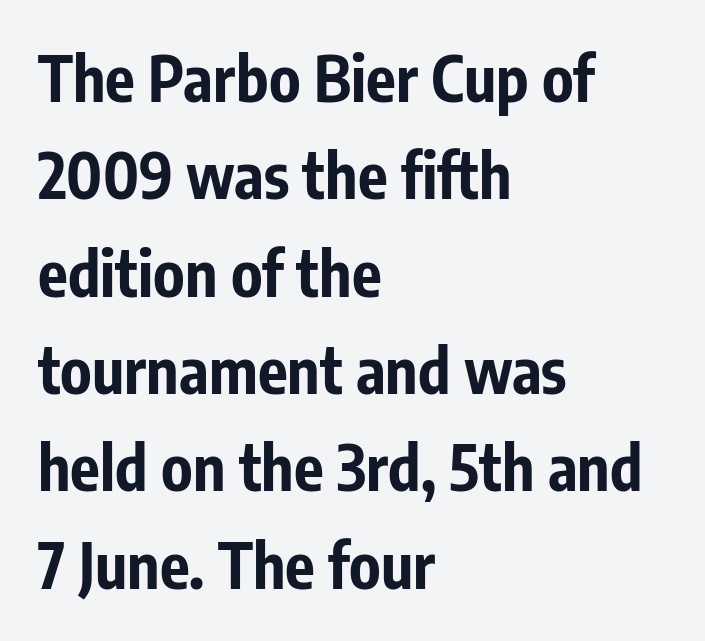
{"serif": "no", "italic": "no", "bold": "yes", "weight": "bold", "width": "condensed", "stroke_contrast": "low", "x_height": "medium", "monospaced": "no", "underline": "no", "align": "left", "line_spacing": "normal", "line_spacing_ratio": 1.57, "letter_spacing": "normal", "letter_spacing_em": 0.0, "glyph_px": 62}
